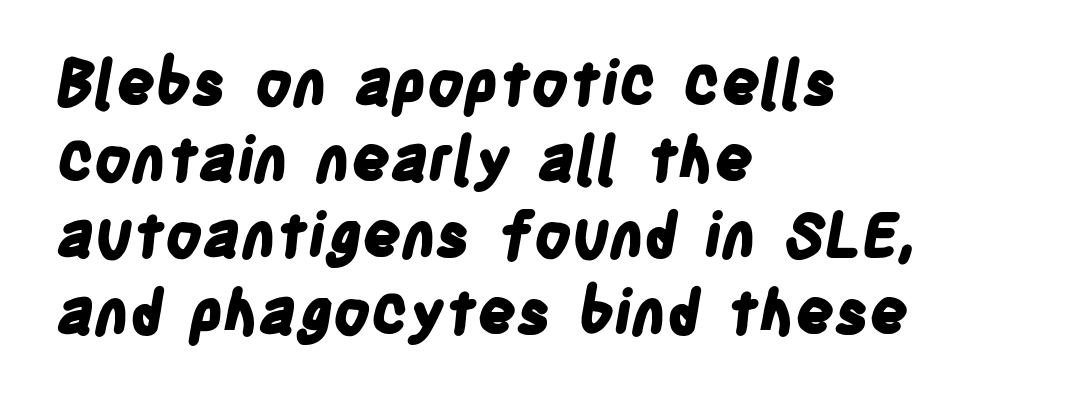
Q: Is the text bold? A: Yes.
Q: Is the typeface a serif or a sans-serif typeface? A: Sans-serif.
Q: Is the text underlined? A: No.
Q: How is the paragraph aligned? A: Left-aligned.
Q: Is the spacing between letters normal or unusually wide? A: Normal.
Q: Is the spacing between lines tight, normal or loose? A: Normal.
Q: Width (condensed, normal, or wide)? A: Condensed.
Q: Stroke contrast? A: Low.
Q: x-height? A: Large.
Q: Monospaced? A: No.
